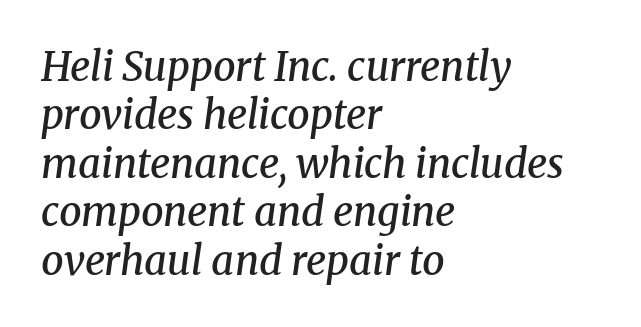
{"serif": "yes", "italic": "yes", "lean": "right", "slant_degrees": 8, "bold": "semi", "weight": "semibold", "width": "normal", "stroke_contrast": "medium", "x_height": "medium", "monospaced": "no", "underline": "no", "align": "left", "line_spacing_ratio": 1.21, "letter_spacing": "normal", "letter_spacing_em": 0.0, "glyph_px": 40}
